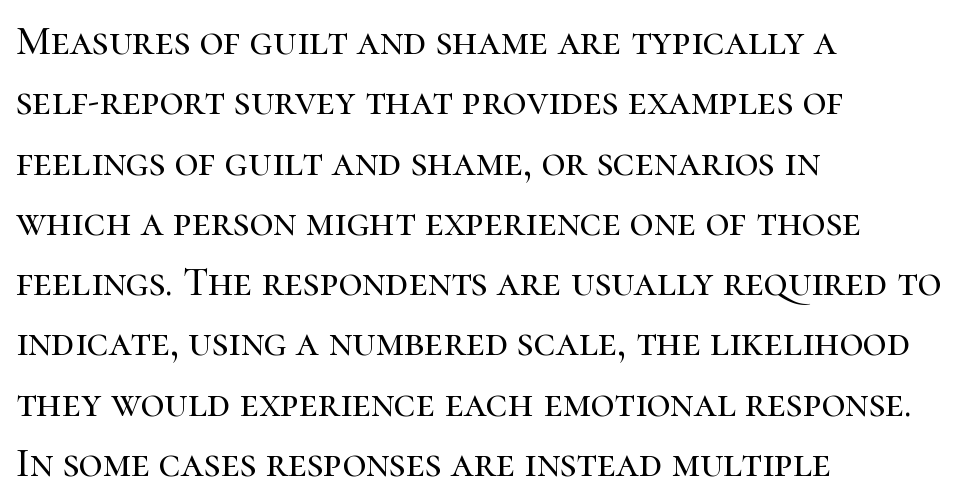
The image shows 41 px serif type, upright; set left-aligned, normal line spacing (1.47x), normal letter spacing, not underlined; high stroke contrast and a medium x-height.
